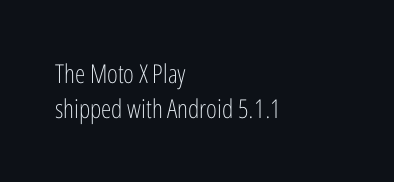
{"italic": "no", "bold": "no", "underline": "no", "align": "left", "line_spacing": "normal", "line_spacing_ratio": 1.36, "letter_spacing": "normal", "letter_spacing_em": 0.0, "glyph_px": 26}
